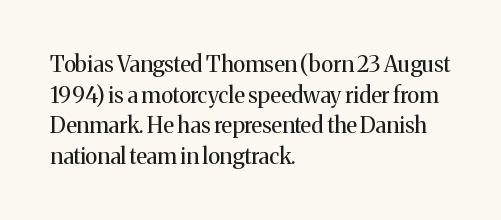
Here the glyphs are tracked normally, forming tight word shapes. This sample keeps an unexceptional amount of space between lines. Every character sits straight up, as roman type does. Each stroke keeps to a modest, everyday thickness or less. This rendering uses left alignment, leaving the right contour irregular. Descenders are the only things crossing below the line.
